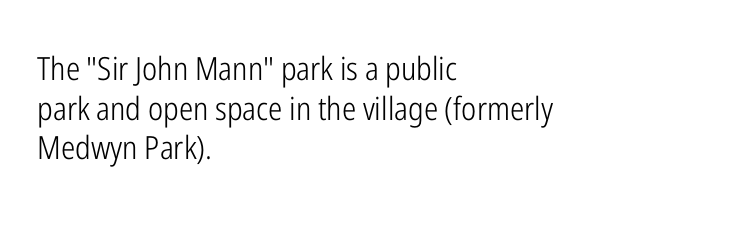
The image shows 32 px light, condensed sans-serif type, upright; set left-aligned, line spacing 1.24x, normal letter spacing, not underlined; low stroke contrast and a medium x-height.
